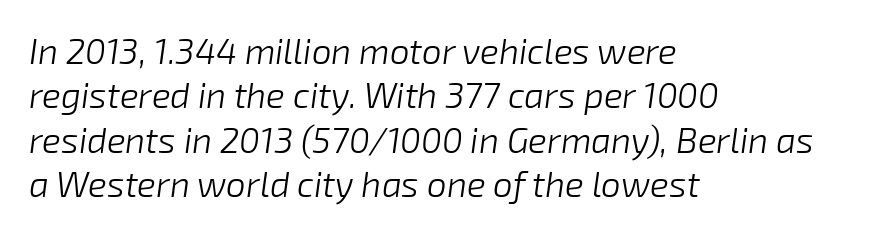
Short note: letters normally spaced. A quiet, ordinary-to-light weight characterises the typeface. Evenly set lines give the paragraph a standard silhouette. You could not count columns in this text — the font is proportionally spaced. Beneath every word, the page is bare.
